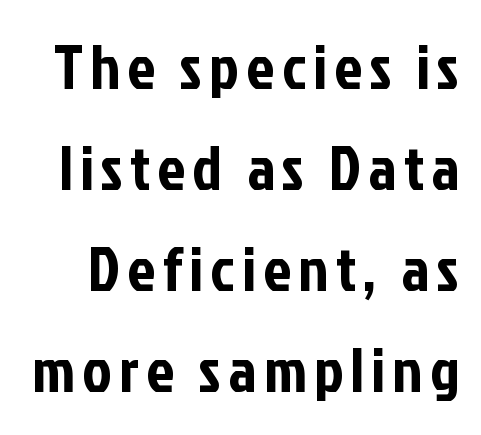
Q: Is the text italic (slanted)? A: No, it is upright.
Q: Is the typeface a serif or a sans-serif typeface? A: Sans-serif.
Q: Is the text underlined? A: No.
Q: Is the spacing between lines tight, normal or loose? A: Normal.
Q: Width (condensed, normal, or wide)? A: Condensed.
Q: Stroke contrast? A: Low.
Q: x-height? A: Medium.
Q: Monospaced? A: No.
